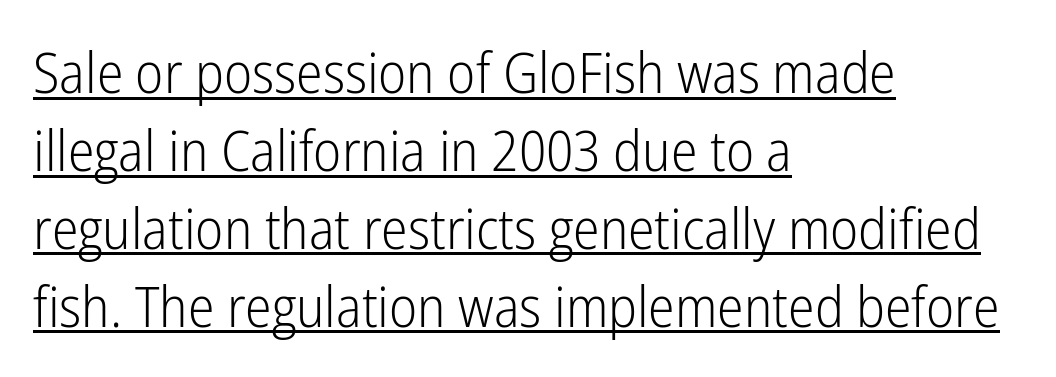
Caption: standard tracking, unaltered. The paragraph has a hard left edge and a soft right edge. No extra ink here — the face is not bold. A typographer would call this underscored text.
